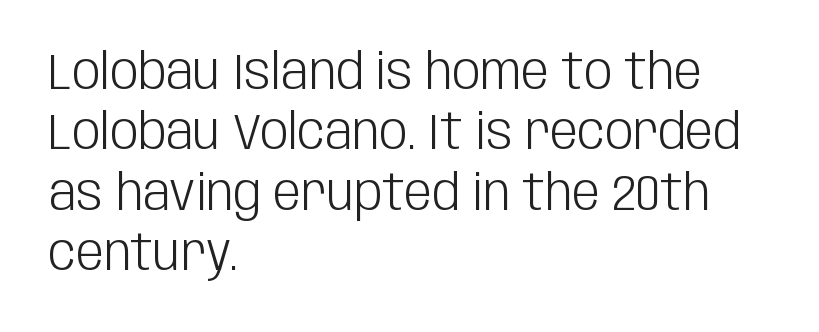
The rendering anchors every line to the left-hand side. The typeface chosen for these lines omits serifs. Underlining? Definitely not there. The letters advance in unequal steps, a hallmark of proportional type.
